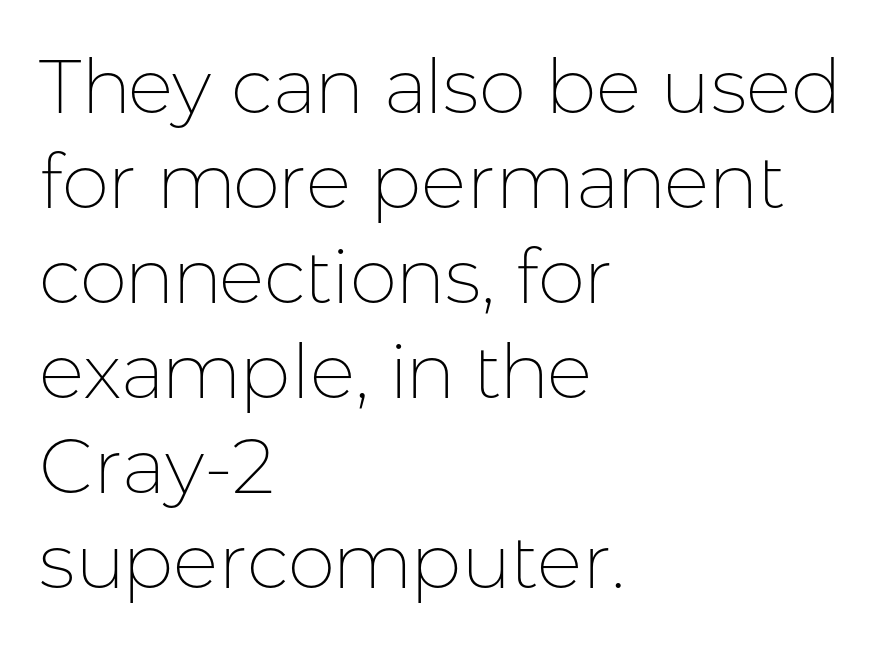
The image shows 76 px thin sans-serif type, upright; set left-aligned, normal line spacing (1.25x), normal letter spacing, not underlined; low stroke contrast and a medium x-height.
